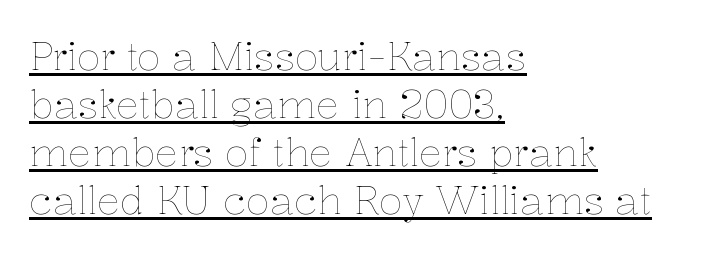
Proportional: the letters do not fall into vertical columns. This sample uses an upright cut, with every glyph sitting square on the baseline. Decoration check: the copy is underlined. The typeface has the unassuming heft of standard copy or less. Short note: letters normally spaced. The rag falls on the right side of this text block.
